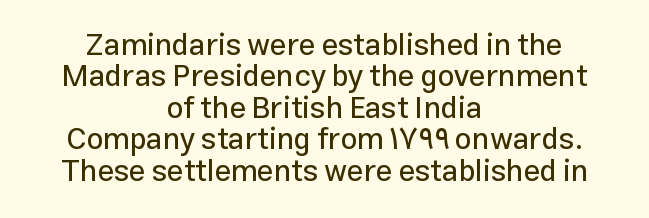
Q: Is the text italic (slanted)? A: No, it is upright.
Q: Is the typeface a serif or a sans-serif typeface? A: Sans-serif.
Q: Is the text underlined? A: No.
Q: How is the paragraph aligned? A: Centered.
Q: Is the spacing between letters normal or unusually wide? A: Normal.
Q: Is the spacing between lines tight, normal or loose? A: Tight.
Q: Width (condensed, normal, or wide)? A: Normal.
Q: Stroke contrast? A: Low.
Q: x-height? A: Medium.
Q: Monospaced? A: No.
